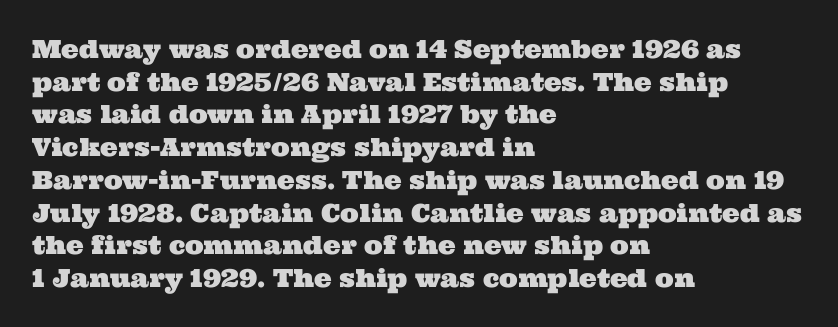
{"underline": "no", "align": "left", "line_spacing": "normal", "line_spacing_ratio": 1.31, "letter_spacing": "normal", "letter_spacing_em": 0.0, "glyph_px": 25}
